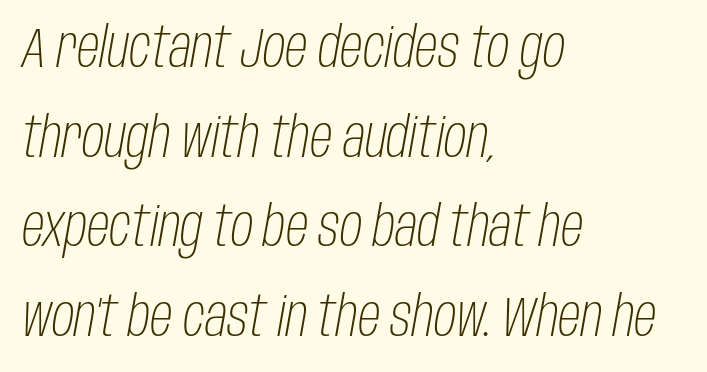
The zone under the glyphs is completely vacant. An italicized treatment has been applied to the whole sample. These lines stack with their left ends in a neat column. Horizontal bands of white between lines are of average thickness. Letter spacing: default. Weight: regular or lighter.
